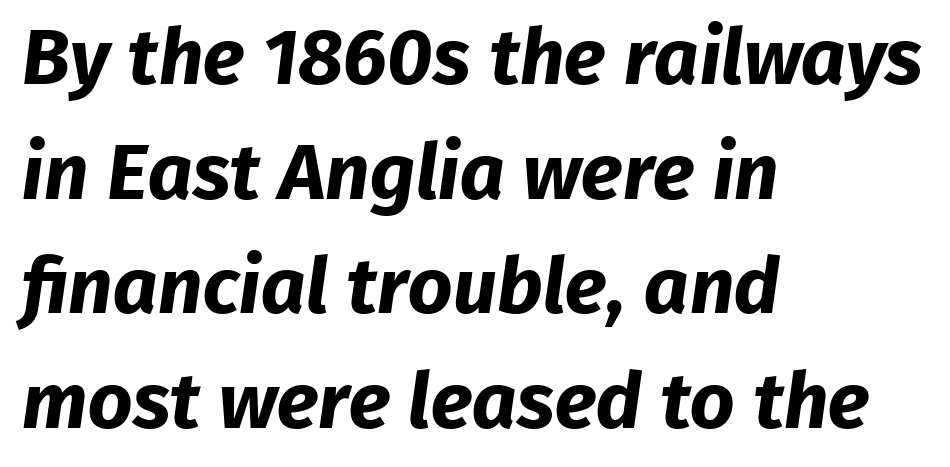
Q: Is the text bold? A: Yes.
Q: Is the typeface a serif or a sans-serif typeface? A: Sans-serif.
Q: Is the text underlined? A: No.
Q: How is the paragraph aligned? A: Left-aligned.
Q: Is the spacing between letters normal or unusually wide? A: Normal.
Q: Is the spacing between lines tight, normal or loose? A: Normal.
Q: Width (condensed, normal, or wide)? A: Normal.
Q: Stroke contrast? A: Low.
Q: x-height? A: Medium.
Q: Monospaced? A: No.
